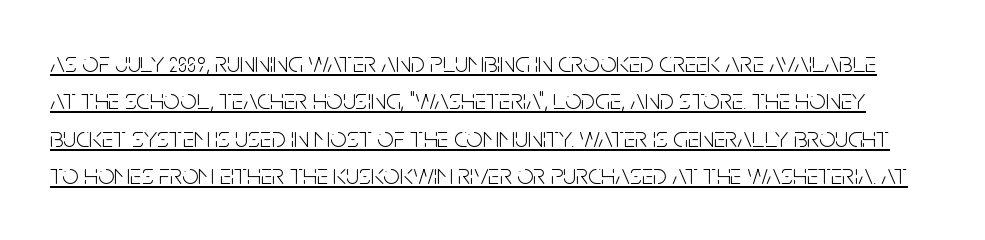
{"serif": "no", "italic": "no", "bold": "no", "weight": "light", "width": "condensed", "stroke_contrast": "low", "x_height": "large", "monospaced": "no", "underline": "yes", "line_spacing": "normal", "line_spacing_ratio": 1.29, "letter_spacing": "normal", "letter_spacing_em": 0.0, "glyph_px": 29}
